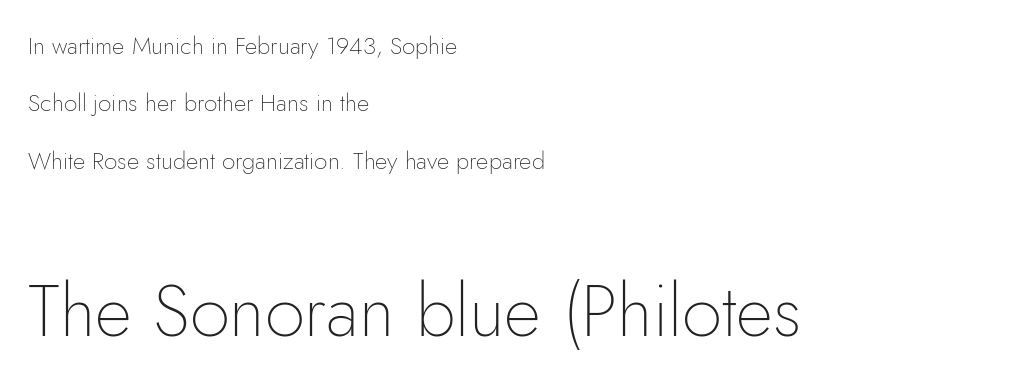
Q: Is the text bold? A: No.
Q: Is the text italic (slanted)? A: No, it is upright.
Q: Is the typeface a serif or a sans-serif typeface? A: Sans-serif.
Q: Is the text underlined? A: No.
Q: How is the paragraph aligned? A: Left-aligned.
Q: Is the spacing between letters normal or unusually wide? A: Normal.
Q: Is the spacing between lines tight, normal or loose? A: Loose.
Q: Which block of text is set in a larger size, the first (top) or the second (bottom)? A: The second (bottom) one.
Q: Width (condensed, normal, or wide)? A: Normal.
Q: Stroke contrast? A: Low.
Q: x-height? A: Small.
Q: Monospaced? A: No.
